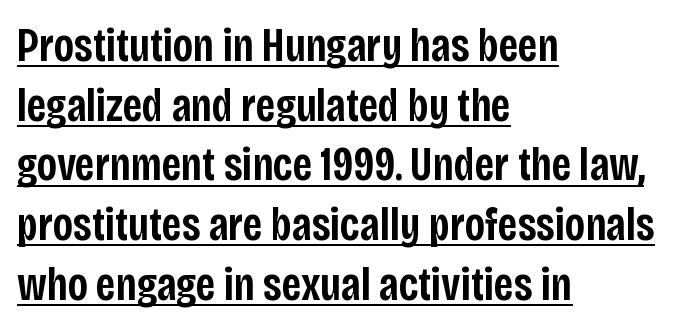
Q: Is the text bold? A: Semi-bold.
Q: Is the text italic (slanted)? A: No, it is upright.
Q: Is the typeface a serif or a sans-serif typeface? A: Sans-serif.
Q: Is the text underlined? A: Yes.
Q: How is the paragraph aligned? A: Left-aligned.
Q: Is the spacing between letters normal or unusually wide? A: Normal.
Q: Is the spacing between lines tight, normal or loose? A: Normal.
Q: Width (condensed, normal, or wide)? A: Condensed.
Q: Stroke contrast? A: Low.
Q: x-height? A: Large.
Q: Monospaced? A: No.
